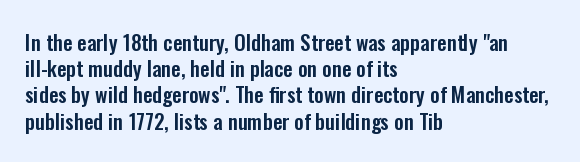
{"italic": "no", "underline": "no", "align": "left", "line_spacing": "normal", "line_spacing_ratio": 1.25, "letter_spacing": "normal", "letter_spacing_em": 0.0, "glyph_px": 21}
